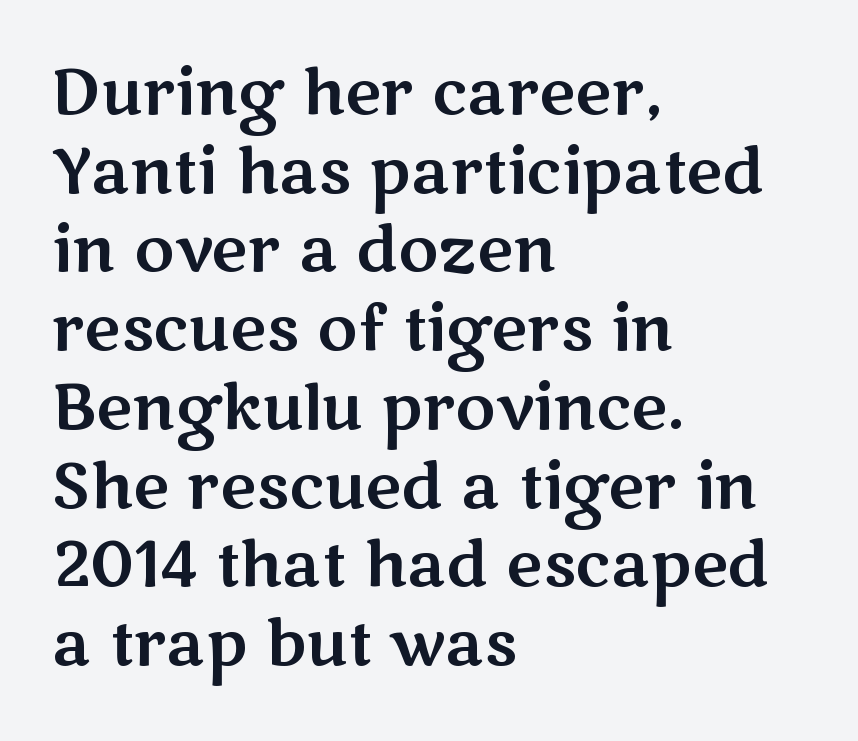
The image shows 62 px wide sans-serif type, upright; set left-aligned, normal line spacing (1.27x), normal letter spacing, not underlined; medium stroke contrast and a medium x-height.
